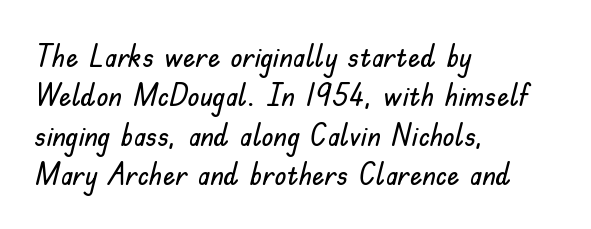
{"serif": "no", "width": "normal", "stroke_contrast": "low", "x_height": "small", "monospaced": "no", "underline": "no", "align": "left", "line_spacing": "normal", "line_spacing_ratio": 1.27, "letter_spacing": "normal", "letter_spacing_em": 0.0, "glyph_px": 31}
